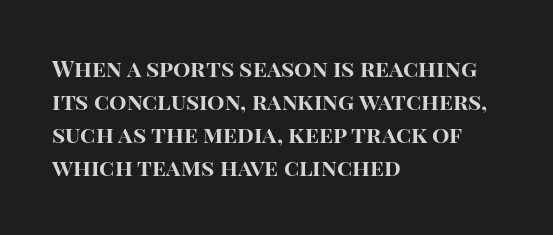
{"italic": "no", "bold": "yes", "underline": "no", "align": "left", "line_spacing": "normal", "line_spacing_ratio": 1.44, "letter_spacing": "normal", "letter_spacing_em": 0.0, "glyph_px": 23}
